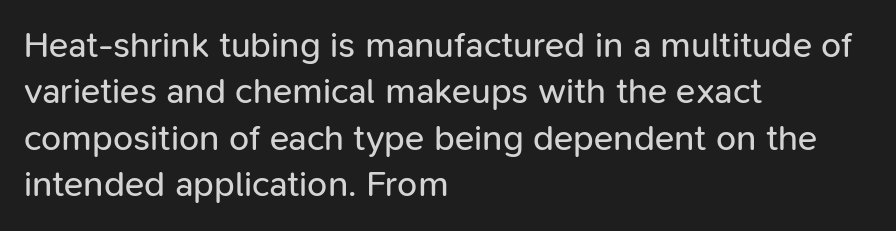
Q: Is the text bold? A: No.
Q: Is the text italic (slanted)? A: No, it is upright.
Q: Is the typeface a serif or a sans-serif typeface? A: Sans-serif.
Q: Is the text underlined? A: No.
Q: How is the paragraph aligned? A: Left-aligned.
Q: Is the spacing between letters normal or unusually wide? A: Normal.
Q: Is the spacing between lines tight, normal or loose? A: Normal.
Q: Width (condensed, normal, or wide)? A: Normal.
Q: Stroke contrast? A: Low.
Q: x-height? A: Medium.
Q: Monospaced? A: No.
